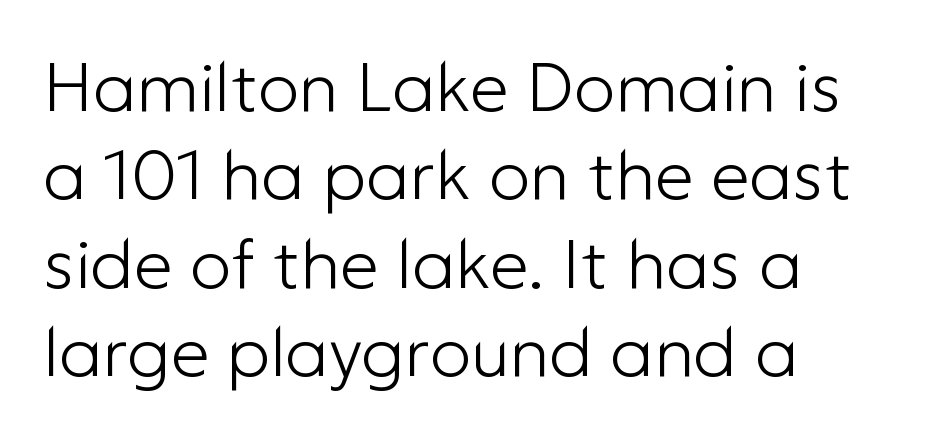
Does extra space separate the letters? No, they use regular spacing. Observe the absence of serifs on each vertical stroke in this sample. Normally led — the rows are evenly, conventionally spaced. Line starts are locked; line ends wander.
